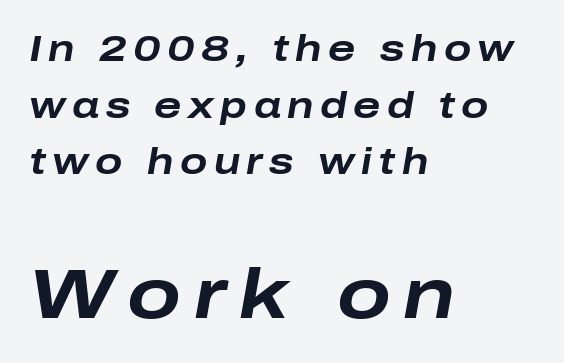
The glyphs have the mass of a bold cut. The rendering uses natural spacing where letterforms have individual widths. The rendering enlarges the type as you move from the upper chunk to the lower. Observe the lean: these are italic letterforms. Every row of glyphs begins at an identical x-position on the left. Each new line begins a customary step beneath the previous one.
